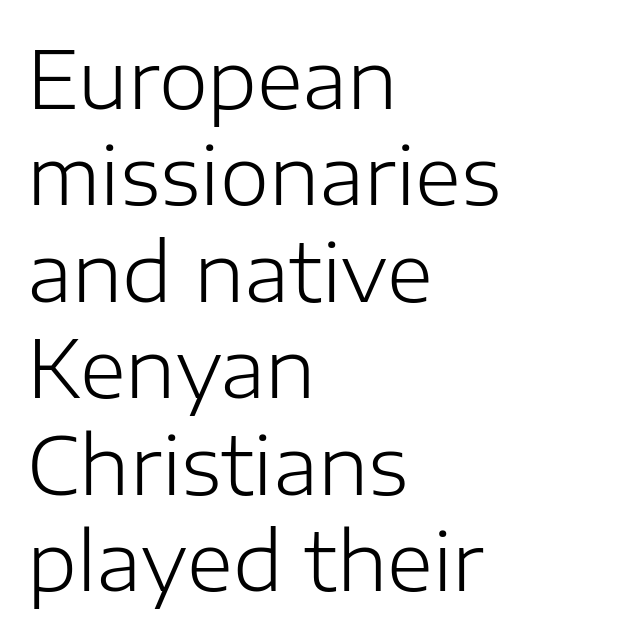
{"serif": "no", "italic": "no", "bold": "no", "weight": "light", "width": "normal", "stroke_contrast": "low", "x_height": "medium", "monospaced": "no", "underline": "no", "align": "left", "line_spacing_ratio": 1.22, "letter_spacing": "normal", "letter_spacing_em": 0.0, "glyph_px": 79}
